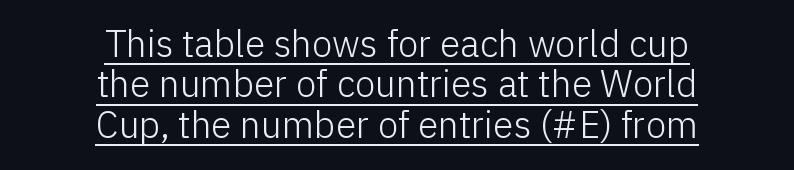
{"serif": "no", "italic": "no", "bold": "no", "weight": "light", "width": "normal", "stroke_contrast": "low", "x_height": "medium", "monospaced": "no", "underline": "yes", "align": "center", "line_spacing": "tight", "line_spacing_ratio": 1.09, "letter_spacing": "normal", "letter_spacing_em": 0.0, "glyph_px": 37}
